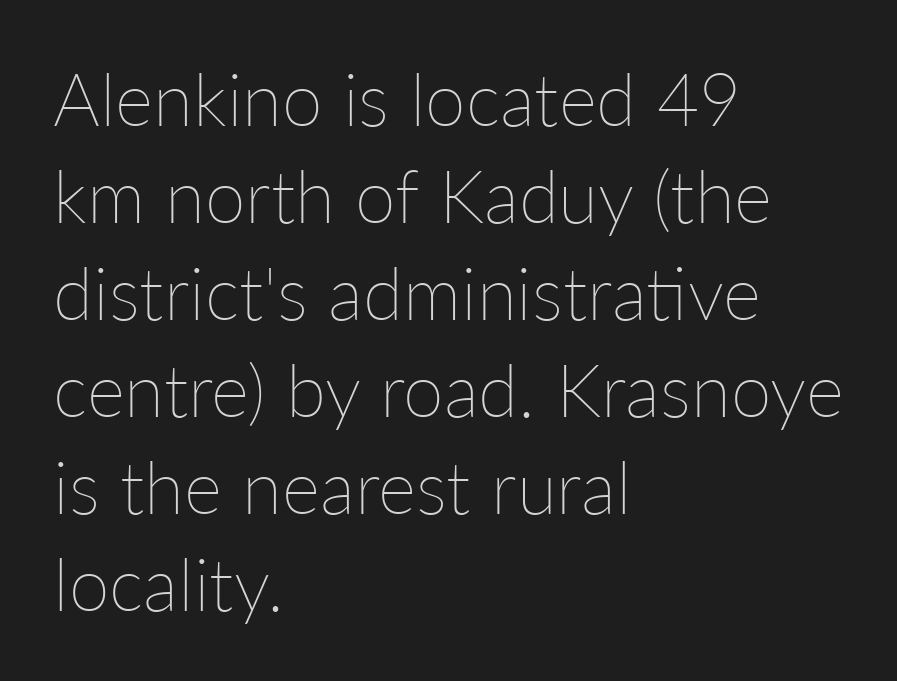
The image shows 73 px thin type, upright; set left-aligned, normal line spacing (1.33x), normal letter spacing, not underlined; low stroke contrast and a medium x-height.
